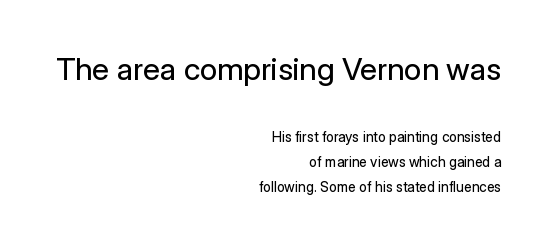
Q: Is the text bold? A: No.
Q: Is the text italic (slanted)? A: No, it is upright.
Q: Is the typeface a serif or a sans-serif typeface? A: Sans-serif.
Q: Is the text underlined? A: No.
Q: How is the paragraph aligned? A: Right-aligned.
Q: Is the spacing between letters normal or unusually wide? A: Normal.
Q: Which block of text is set in a larger size, the first (top) or the second (bottom)? A: The first (top) one.
Q: Width (condensed, normal, or wide)? A: Normal.
Q: Stroke contrast? A: Low.
Q: x-height? A: Medium.
Q: Monospaced? A: No.
